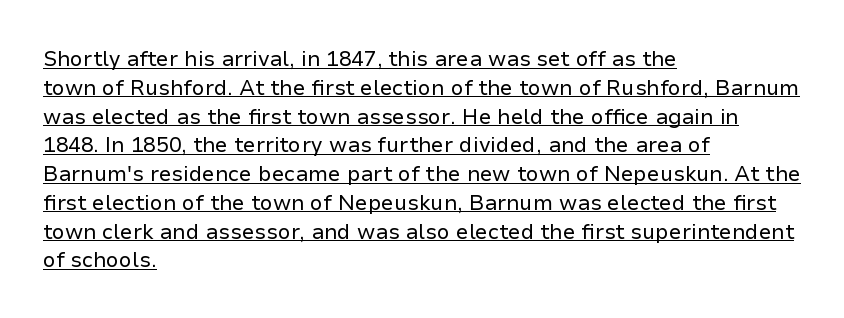
The image shows 21 px text type, upright; set left-aligned, normal line spacing (1.37x), normal letter spacing, underlined.
